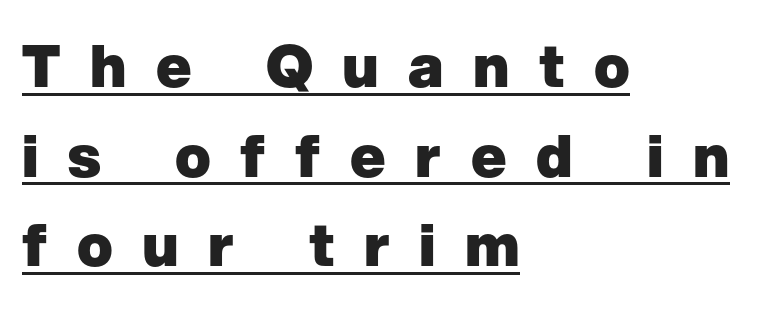
{"serif": "no", "italic": "no", "bold": "yes", "weight": "heavy", "width": "normal", "stroke_contrast": "low", "x_height": "medium", "monospaced": "no", "underline": "yes", "align": "left", "line_spacing": "normal", "line_spacing_ratio": 1.52, "letter_spacing": "wide", "letter_spacing_em": 0.5, "glyph_px": 59}
